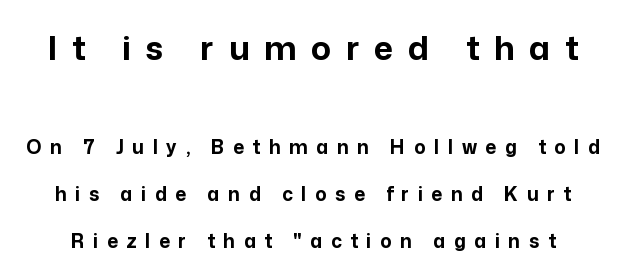
The image shows 33 px bold sans-serif type, upright; set loose line spacing (2.49x), unusually wide letter spacing (+0.45 em), not underlined; the first (top) block is 1.74x larger; low stroke contrast and a medium x-height.
